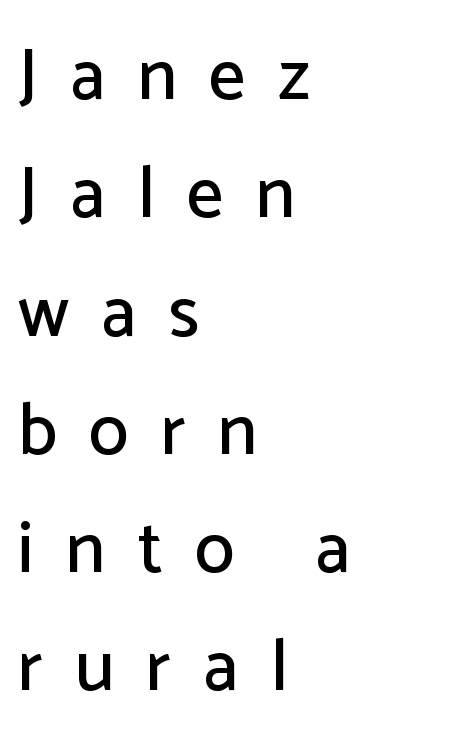
{"serif": "no", "italic": "no", "width": "normal", "stroke_contrast": "low", "x_height": "medium", "monospaced": "no", "underline": "no", "align": "left", "line_spacing": "normal", "line_spacing_ratio": 1.62, "letter_spacing": "wide", "letter_spacing_em": 0.44, "glyph_px": 73}
